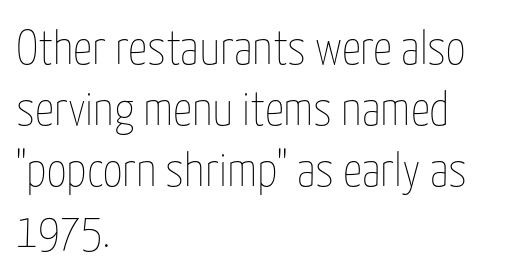
Designer's note — italics off, roman on. Heft: none added — not bold. Spacing verdict: proportional, widths tailored to each character. A normal amount of white space separates one row of letters from the next. Just letters on the line, the space beneath them empty.
